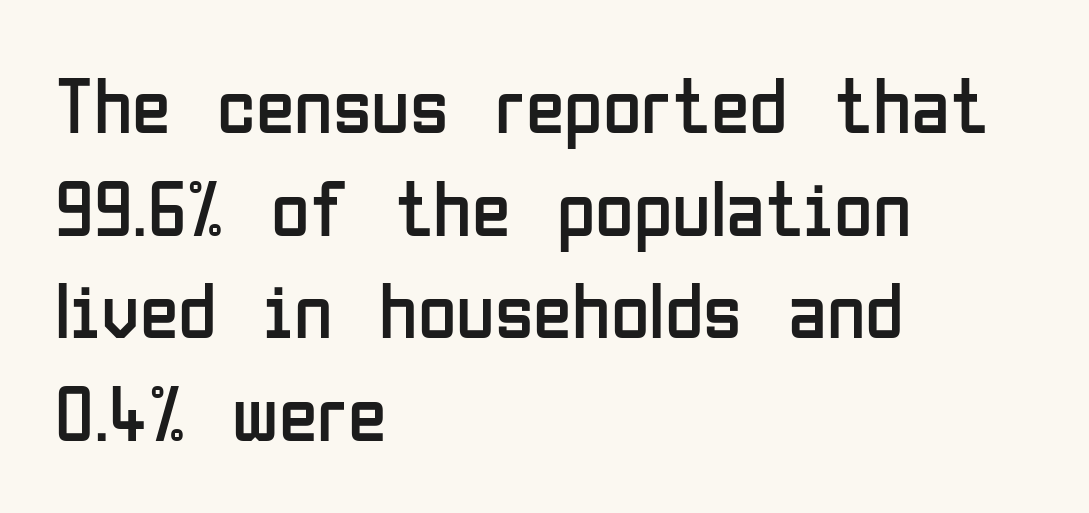
Q: Is the text bold? A: No.
Q: Is the text italic (slanted)? A: No, it is upright.
Q: Is the typeface a serif or a sans-serif typeface? A: Sans-serif.
Q: Is the text underlined? A: No.
Q: How is the paragraph aligned? A: Left-aligned.
Q: Is the spacing between letters normal or unusually wide? A: Normal.
Q: Is the spacing between lines tight, normal or loose? A: Normal.
Q: Width (condensed, normal, or wide)? A: Condensed.
Q: Stroke contrast? A: Low.
Q: x-height? A: Medium.
Q: Monospaced? A: No.
